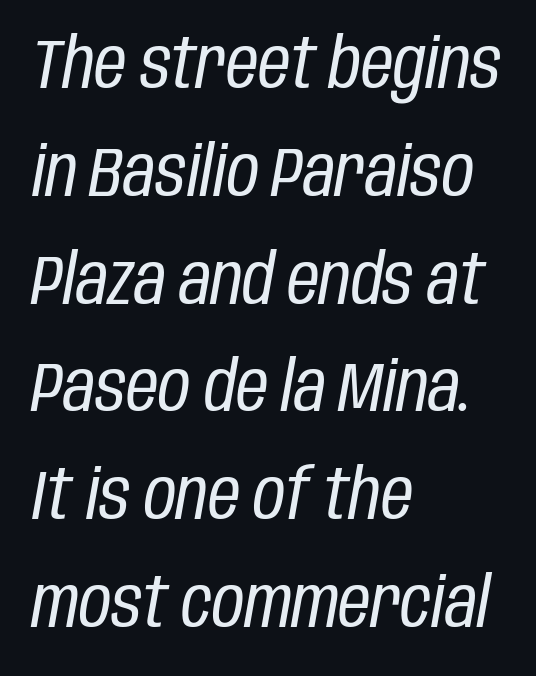
The image shows 70 px regular-weight, condensed type, italic (leaning right); set left-aligned, normal line spacing (1.54x), normal letter spacing, not underlined; low stroke contrast and a large x-height.
